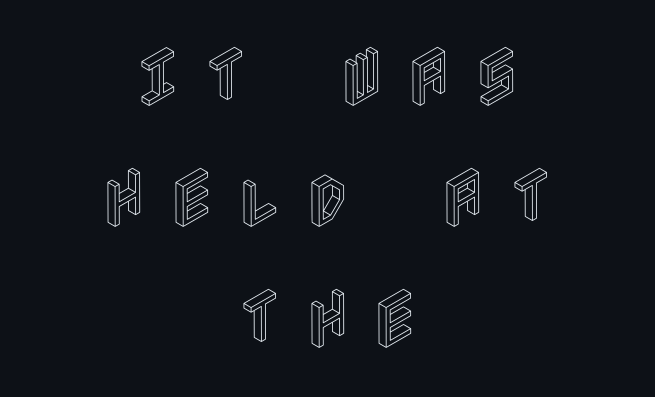
In terms of letterspacing, this is a distinctly airy, spread setting. The whitespace from short lines is split evenly between both sides. Quick note: underline off. This is roman type, the default non-slanted kind.
